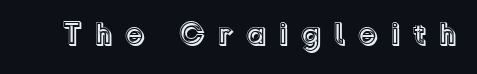
Q: Is the text italic (slanted)? A: No, it is upright.
Q: Is the text underlined? A: No.
Q: Is the spacing between letters normal or unusually wide? A: Unusually wide.
Q: Width (condensed, normal, or wide)? A: Normal.
Q: x-height? A: Medium.
Q: Monospaced? A: No.
